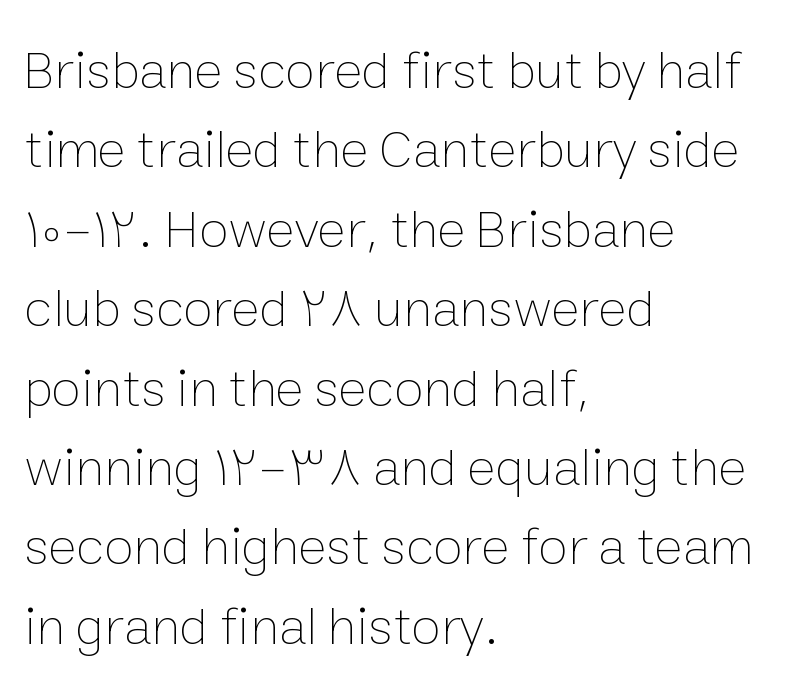
A roman cut, with each character standing at attention. Notice how the passage keeps a crisp vertical edge on the left only. The rendering uses natural spacing where letterforms have individual widths. Descender tails drop into unmarked territory. Vertical stems look standard width or narrower in stroke. These lines keep a tight, regular rhythm from letter to letter.
